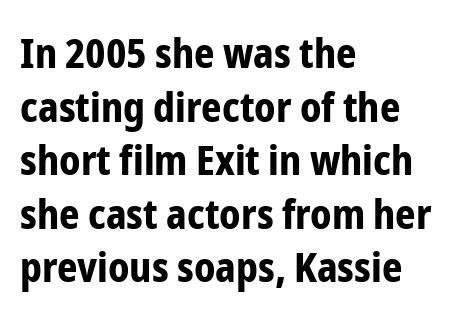
The image shows 40 px bold, condensed sans-serif type, upright; set left-aligned, normal line spacing (1.34x), normal letter spacing, not underlined; low stroke contrast and a medium x-height.
